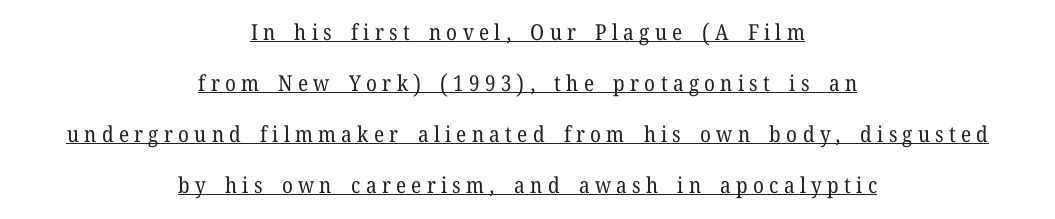
The image shows 22 px text type, upright; set centered, loose line spacing (2.32x), unusually wide letter spacing (+0.24 em), underlined.
